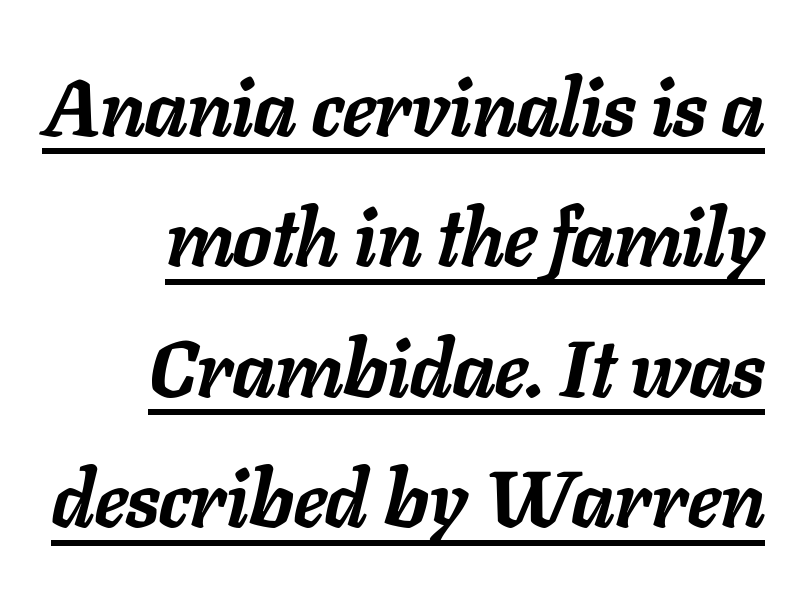
Q: Is the text bold? A: Yes.
Q: Is the text italic (slanted)? A: Yes, it leans right by about 11 degrees.
Q: Is the text underlined? A: Yes.
Q: How is the paragraph aligned? A: Right-aligned.
Q: Is the spacing between letters normal or unusually wide? A: Normal.
Q: Is the spacing between lines tight, normal or loose? A: Normal.
Q: Width (condensed, normal, or wide)? A: Normal.
Q: Stroke contrast? A: Low.
Q: x-height? A: Medium.
Q: Monospaced? A: No.
